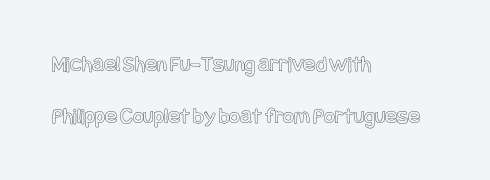
{"italic": "no", "underline": "no", "align": "left", "line_spacing": "loose", "line_spacing_ratio": 2.26, "letter_spacing": "normal", "letter_spacing_em": 0.0, "glyph_px": 23}
